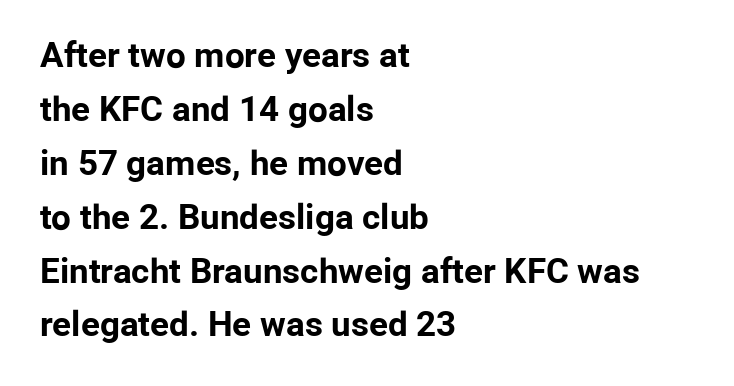
Q: Is the text bold? A: Yes.
Q: Is the text italic (slanted)? A: No, it is upright.
Q: Is the typeface a serif or a sans-serif typeface? A: Sans-serif.
Q: Is the text underlined? A: No.
Q: How is the paragraph aligned? A: Left-aligned.
Q: Is the spacing between letters normal or unusually wide? A: Normal.
Q: Is the spacing between lines tight, normal or loose? A: Normal.
Q: Width (condensed, normal, or wide)? A: Normal.
Q: Stroke contrast? A: Low.
Q: x-height? A: Medium.
Q: Monospaced? A: No.
